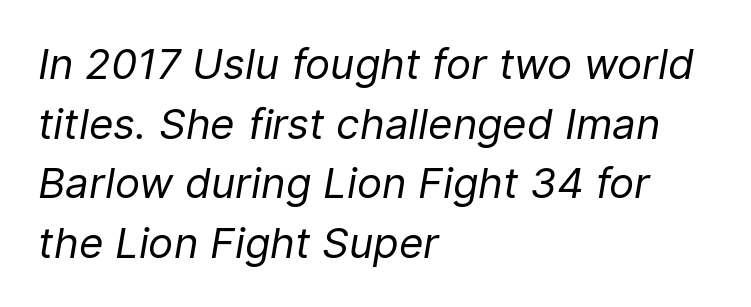
{"italic": "yes", "lean": "right", "slant_degrees": 9, "bold": "no", "weight": "regular", "width": "normal", "stroke_contrast": "low", "x_height": "medium", "monospaced": "no", "underline": "no", "align": "left", "line_spacing": "normal", "line_spacing_ratio": 1.42, "letter_spacing": "normal", "letter_spacing_em": 0.0, "glyph_px": 42}
